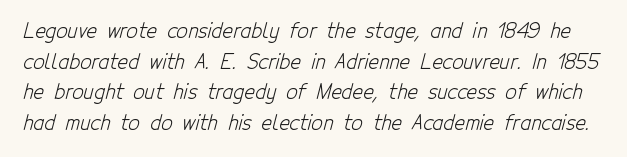
{"bold": "no", "underline": "no", "line_spacing": "normal", "line_spacing_ratio": 1.53, "letter_spacing": "normal", "letter_spacing_em": 0.0, "glyph_px": 20}
